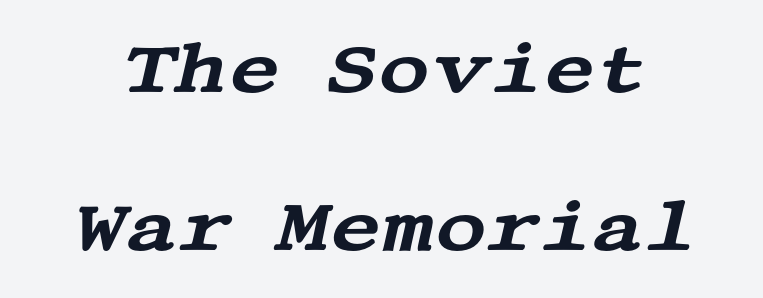
The image shows 71 px wide serif type, italic (leaning right); set loose line spacing (2.22x), normal letter spacing, not underlined; medium stroke contrast and a large x-height.
